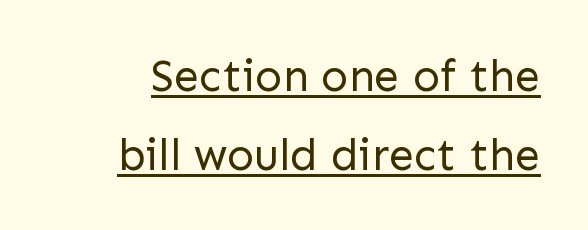
The image shows 45 px regular-weight sans-serif type, upright; set line spacing 1.75x, normal letter spacing, underlined; low stroke contrast and a medium x-height.
